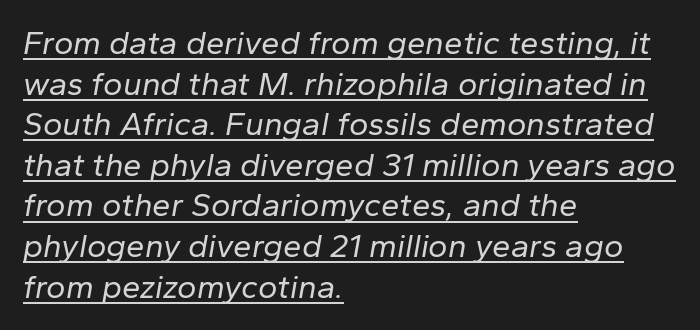
{"italic": "yes", "lean": "right", "slant_degrees": 10, "bold": "no", "weight": "regular", "width": "normal", "stroke_contrast": "low", "x_height": "medium", "monospaced": "no", "underline": "yes", "align": "left", "line_spacing_ratio": 1.23, "letter_spacing": "normal", "letter_spacing_em": 0.0, "glyph_px": 33}
